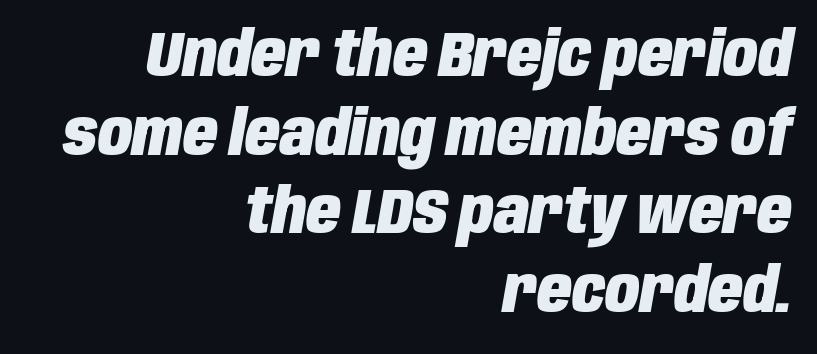
The image shows 63 px heavy, condensed type, italic (leaning right); set right-aligned, normal line spacing (1.25x), normal letter spacing, not underlined; low stroke contrast and a large x-height.
